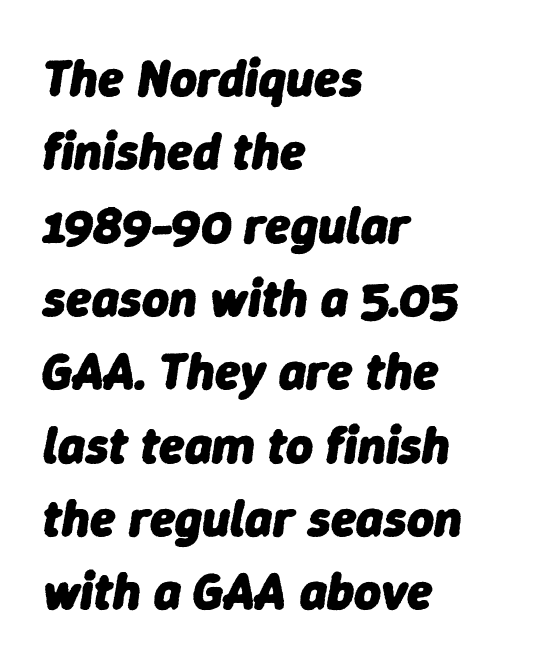
Glance below the letters and you will spot only blank space. Reading down the block, your eye returns to a fixed left position each line. Would a proofreader flag this as italicized? Yes. This sample has the flowing, uneven cadence of proportional lettering. This rendering leaves character spacing at its baseline value. How would I describe the line gaps? Plain and ordinary.
